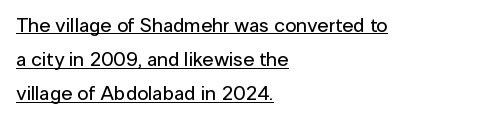
Teacher's note: observe the even left margin — that is flush-left alignment. Ordinary non-slanted type is in use. Nothing unusual about the tracking: characters are spaced as the font intends. Check the space under the baseline: a stroke is drawn there.
